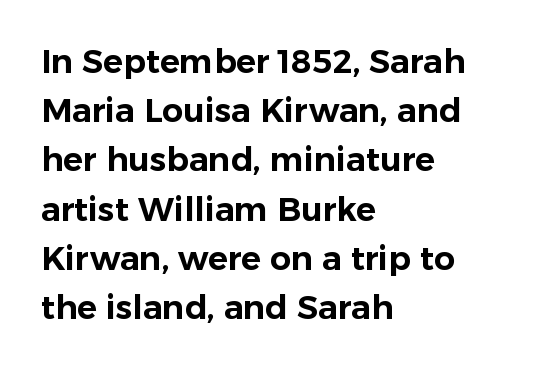
The passage shown has conventional tracking throughout. Varying glyph widths throughout — classic text-font behaviour. Posture: vertical. Vertical spacing — default. Nothing sits at the stroke ends, so this counts as sans-serif. This rendering features lettering with no underline.
